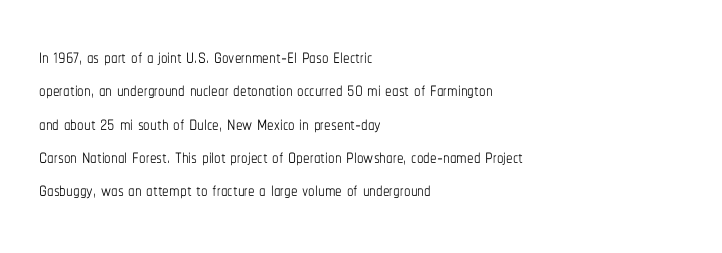
Compared with typical paragraphs, the rows here are spaced about the same. The letters stand straight up with perfectly vertical stems. Short and long lines alike share a common starting point at left. Is the stroke heavy? The answer is a plain regular-or-lighter. In terms of letterspacing, this is plain default setting. Just letters on the line, the space beneath them empty.
